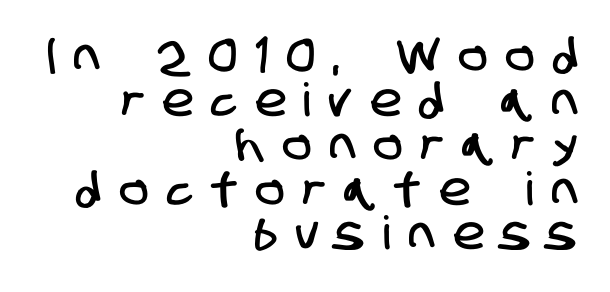
Q: Is the typeface a serif or a sans-serif typeface? A: Sans-serif.
Q: Is the text underlined? A: No.
Q: How is the paragraph aligned? A: Right-aligned.
Q: Is the spacing between letters normal or unusually wide? A: Unusually wide.
Q: Is the spacing between lines tight, normal or loose? A: Tight.
Q: Width (condensed, normal, or wide)? A: Condensed.
Q: Stroke contrast? A: Low.
Q: x-height? A: Large.
Q: Monospaced? A: No.
